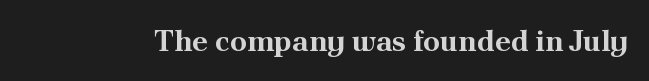
The baseline area is clear. Summary of weight: heavy, a full bold. Short note: letters normally spaced. The designer went with a serif here, giving each stem small feet. Does the lettering tilt? It doesn't — this is upright. The letters advance in unequal steps, a hallmark of proportional type.
